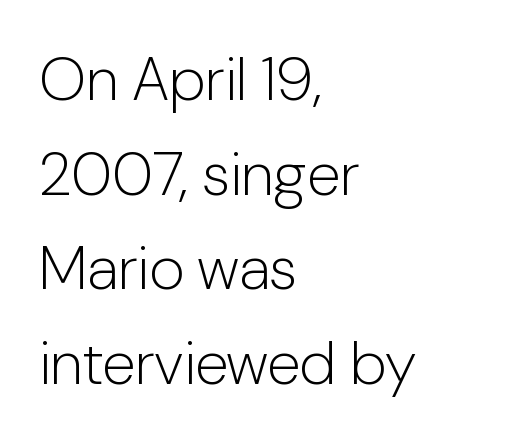
The image shows 61 px light sans-serif type, upright; set left-aligned, normal line spacing (1.55x), normal letter spacing, not underlined; low stroke contrast and a medium x-height.
